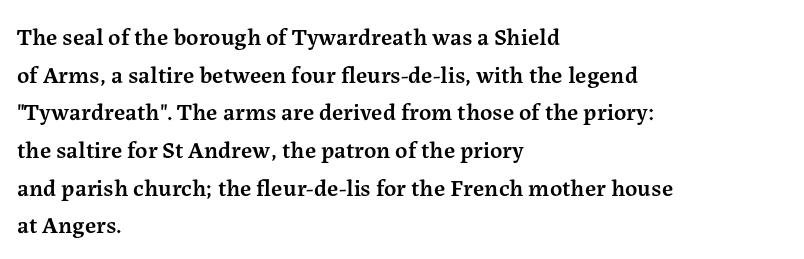
{"italic": "no", "bold": "semi", "underline": "no", "align": "left", "line_spacing": "normal", "line_spacing_ratio": 1.57, "letter_spacing": "normal", "letter_spacing_em": 0.0, "glyph_px": 24}
